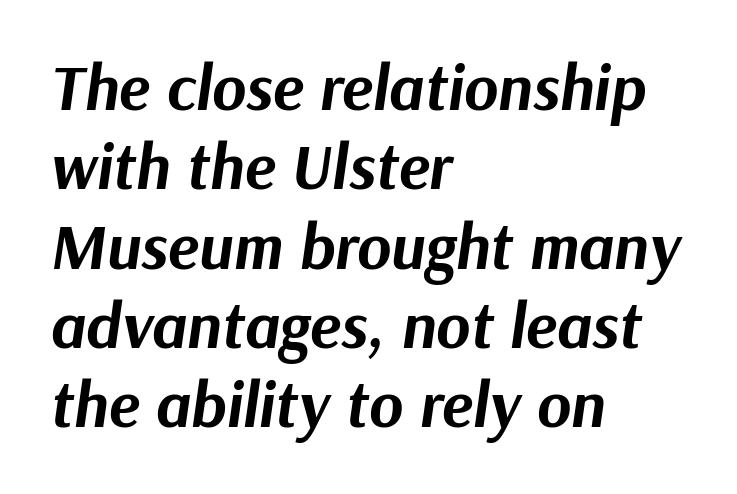
Q: Is the text bold? A: Yes.
Q: Is the text italic (slanted)? A: Yes, it leans right by about 9 degrees.
Q: Is the text underlined? A: No.
Q: How is the paragraph aligned? A: Left-aligned.
Q: Is the spacing between letters normal or unusually wide? A: Normal.
Q: Width (condensed, normal, or wide)? A: Normal.
Q: Stroke contrast? A: Medium.
Q: x-height? A: Medium.
Q: Monospaced? A: No.
